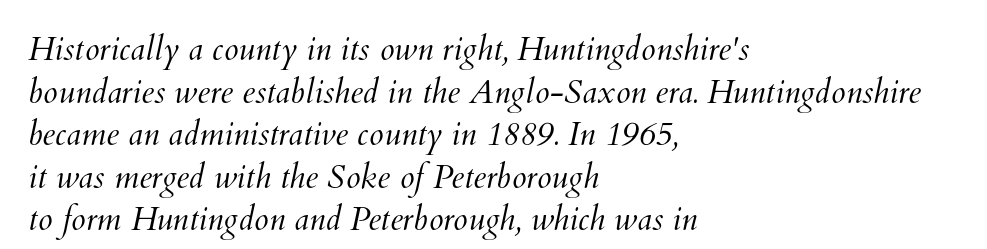
Q: Is the text bold? A: No.
Q: Is the text underlined? A: No.
Q: How is the paragraph aligned? A: Left-aligned.
Q: Is the spacing between letters normal or unusually wide? A: Normal.
Q: Is the spacing between lines tight, normal or loose? A: Normal.
Q: Width (condensed, normal, or wide)? A: Normal.
Q: Stroke contrast? A: Medium.
Q: x-height? A: Small.
Q: Monospaced? A: No.
